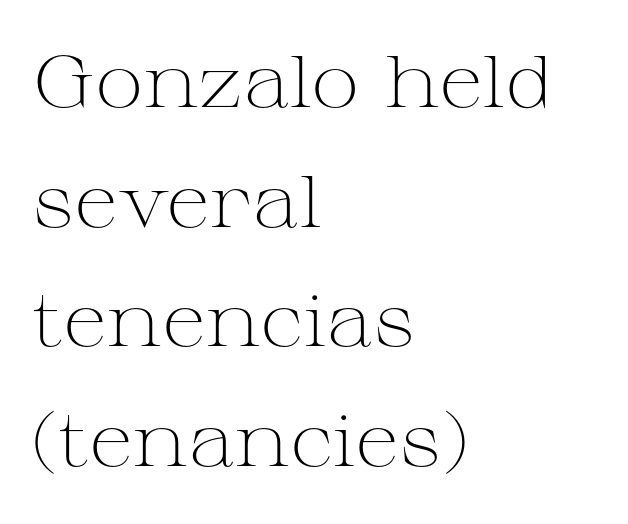
{"serif": "yes", "italic": "no", "bold": "no", "weight": "light", "width": "wide", "stroke_contrast": "medium", "x_height": "medium", "monospaced": "no", "underline": "no", "align": "left", "line_spacing": "normal", "line_spacing_ratio": 1.64, "letter_spacing": "normal", "letter_spacing_em": 0.0, "glyph_px": 73}
